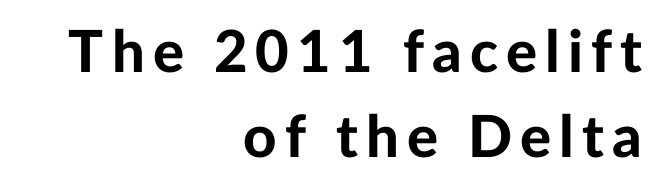
Q: Is the text bold? A: Yes.
Q: Is the text italic (slanted)? A: No, it is upright.
Q: Is the typeface a serif or a sans-serif typeface? A: Sans-serif.
Q: Is the text underlined? A: No.
Q: How is the paragraph aligned? A: Right-aligned.
Q: Is the spacing between lines tight, normal or loose? A: Normal.
Q: Width (condensed, normal, or wide)? A: Normal.
Q: Stroke contrast? A: Low.
Q: x-height? A: Medium.
Q: Monospaced? A: No.
